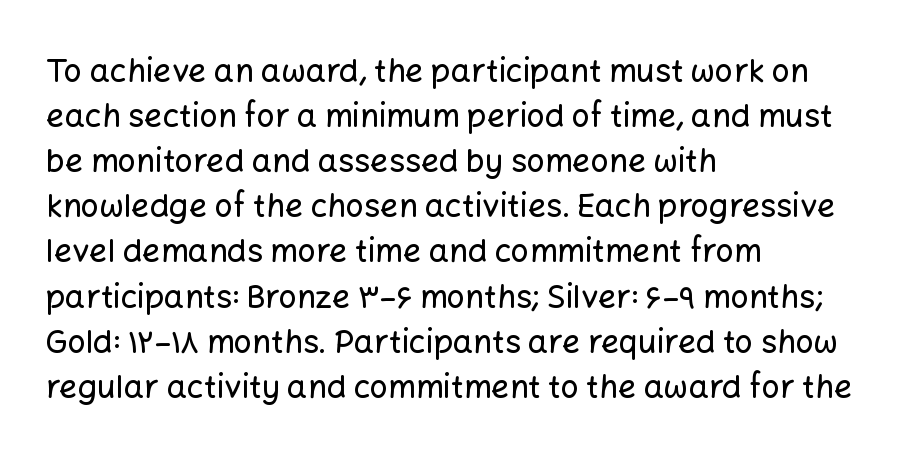
Q: Is the text italic (slanted)? A: No, it is upright.
Q: Is the typeface a serif or a sans-serif typeface? A: Sans-serif.
Q: Is the text underlined? A: No.
Q: How is the paragraph aligned? A: Left-aligned.
Q: Is the spacing between letters normal or unusually wide? A: Normal.
Q: Is the spacing between lines tight, normal or loose? A: Normal.
Q: Width (condensed, normal, or wide)? A: Normal.
Q: Stroke contrast? A: Low.
Q: x-height? A: Medium.
Q: Monospaced? A: No.
